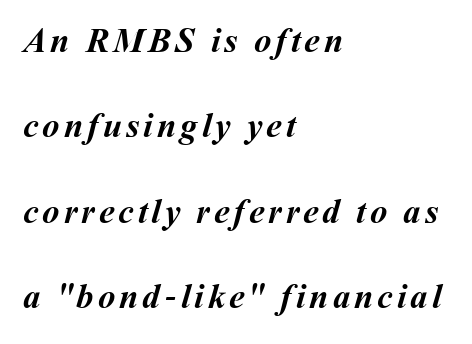
{"bold": "yes", "weight": "semibold", "width": "normal", "stroke_contrast": "medium", "x_height": "medium", "monospaced": "no", "underline": "no", "align": "left", "line_spacing": "loose", "line_spacing_ratio": 2.44, "glyph_px": 35}
